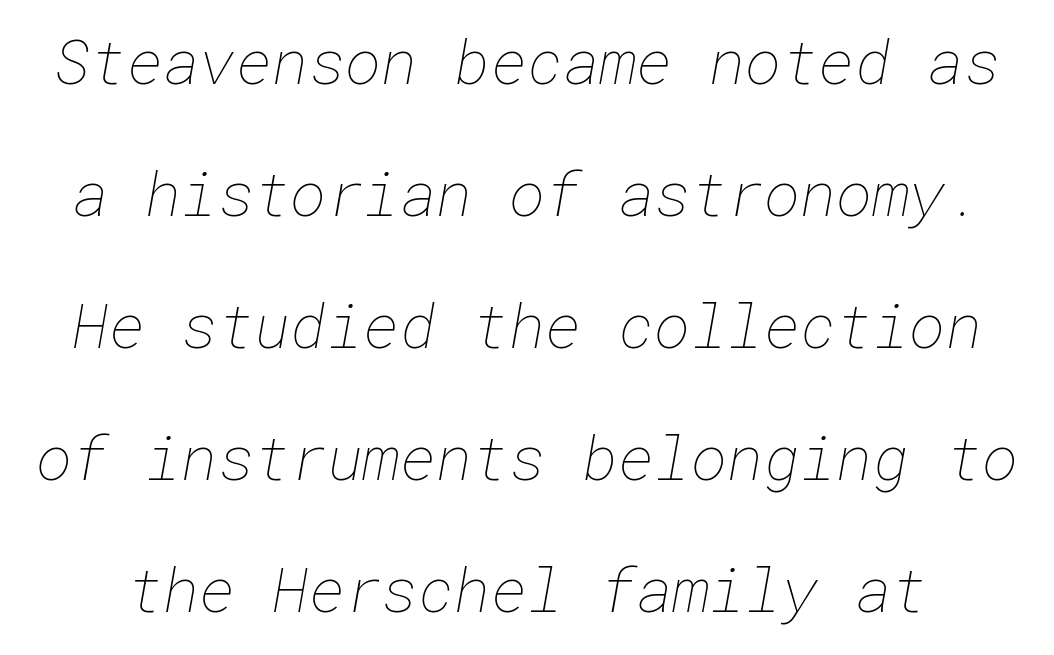
Descenders are the only things crossing below the line. The font is comparable to plain body text, perhaps lighter. Honestly, the rows look like they've been pulled way apart. How are the letters spaced? Ordinarily, with no added tracking.
